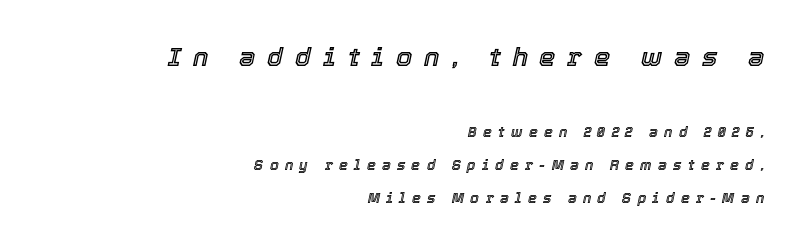
{"italic": "yes", "lean": "right", "slant_degrees": 12, "underline": "no", "align": "right", "line_spacing": "loose", "line_spacing_ratio": 2.35, "letter_spacing": "wide", "letter_spacing_em": 0.45, "larger_block": "first", "size_ratio": 1.86, "glyph_px": 26}
